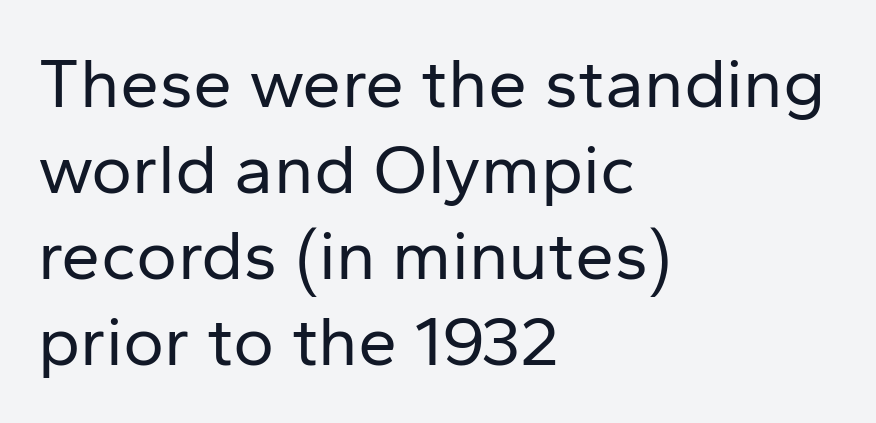
{"serif": "no", "italic": "no", "bold": "no", "weight": "regular", "width": "normal", "stroke_contrast": "low", "x_height": "medium", "monospaced": "no", "underline": "no", "align": "left", "line_spacing_ratio": 1.23, "letter_spacing": "normal", "letter_spacing_em": 0.0, "glyph_px": 70}
